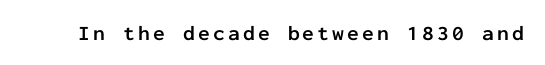
{"italic": "no", "bold": "yes", "underline": "no", "glyph_px": 21}
